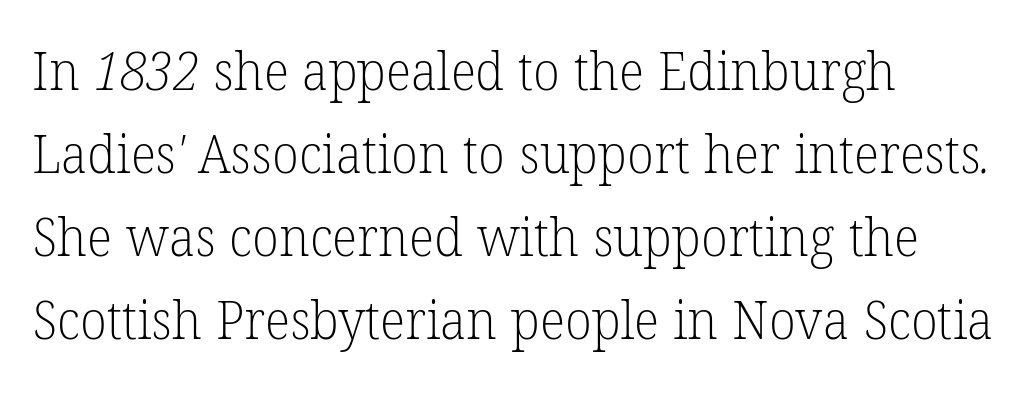
{"serif": "yes", "bold": "no", "weight": "light", "width": "normal", "stroke_contrast": "low", "x_height": "medium", "monospaced": "no", "underline": "no", "align": "left", "line_spacing": "normal", "line_spacing_ratio": 1.54, "letter_spacing": "normal", "letter_spacing_em": 0.0, "glyph_px": 54}
